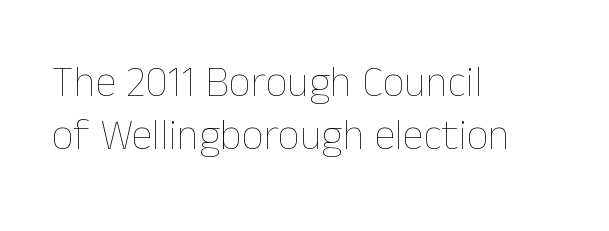
{"italic": "no", "bold": "no", "weight": "thin", "width": "normal", "stroke_contrast": "low", "x_height": "medium", "monospaced": "no", "underline": "no", "align": "left", "line_spacing_ratio": 1.24, "letter_spacing": "normal", "letter_spacing_em": 0.0, "glyph_px": 43}
